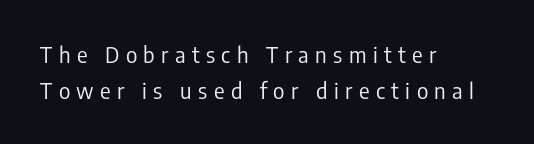
Unbolded letterforms with no extra heft. How are the letters spaced? Widely, with obvious added tracking. When letters stand straight like this, we call the style roman or upright. Anything drawn beneath the words? Only blank space.
